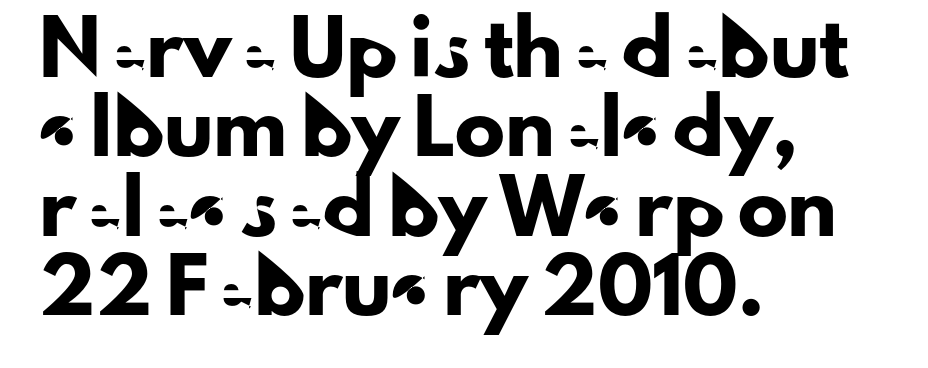
This rendering uses left alignment, leaving the right contour irregular. Honestly, the row spacing looks completely unremarkable. Bare-footed words on every line. Students, note that the glyphs here touch the page at normal intervals. In terms of posture, this sample is upright. Is this a sans? Yes — the strokes have no serifs.
